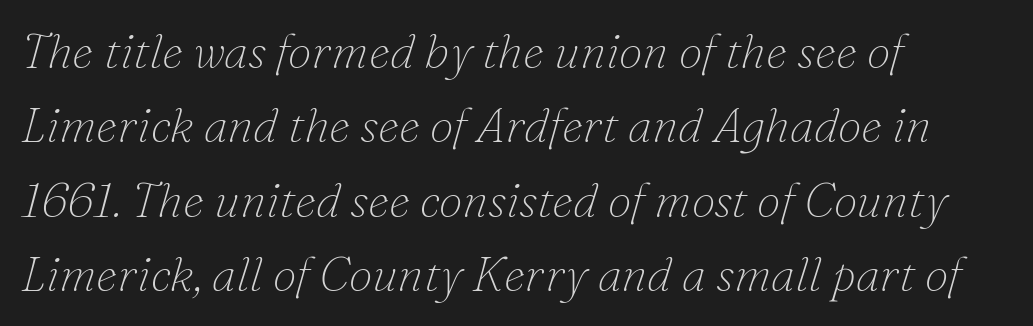
The image shows 48 px thin serif type, italic (leaning right); set left-aligned, normal line spacing (1.55x), normal letter spacing, not underlined; low stroke contrast and a small x-height.
